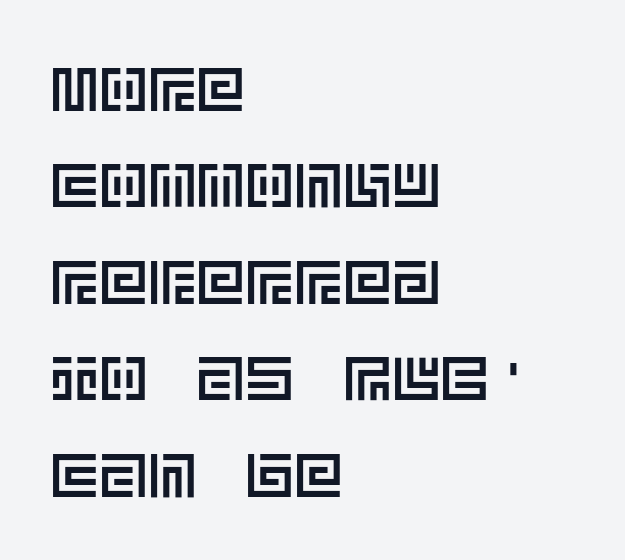
{"italic": "no", "width": "normal", "x_height": "large", "underline": "no", "align": "left", "line_spacing": "normal", "line_spacing_ratio": 1.58, "letter_spacing": "normal", "letter_spacing_em": 0.0, "glyph_px": 61}
